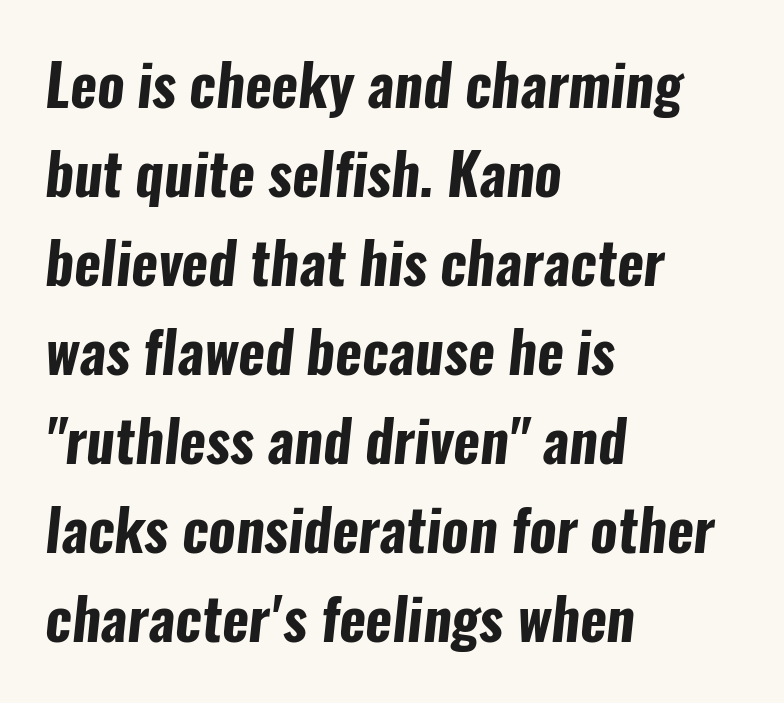
Does the type have serifs? No, each stem ends abruptly. Each word holds together tightly as a unit, with standard inter-letter gaps. Is this a fixed-width face? No — the glyphs have proportional, varying widths. Interline gaps are of average width in this sample. The paragraph has a hard left edge and a soft right edge. The specimen omits any rule beneath the text block's lines.
